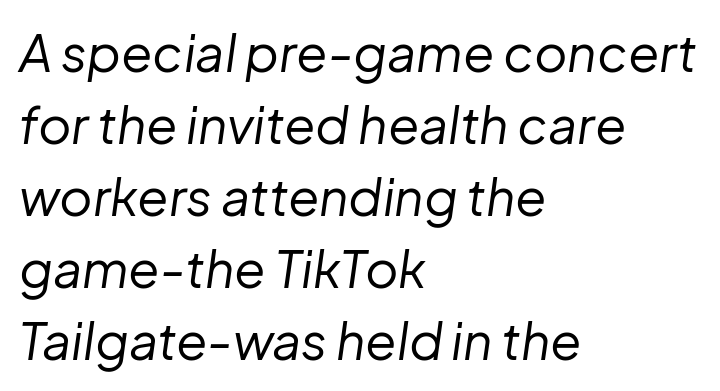
The line texture is even and compact thanks to regular tracking. Counters stay open thanks to moderate or lighter strokes. Notice how the passage keeps a crisp vertical edge on the left only. The designer left line spacing at the default. There's an unmistakable incline to the writing here. Underlining? Definitely not there.
